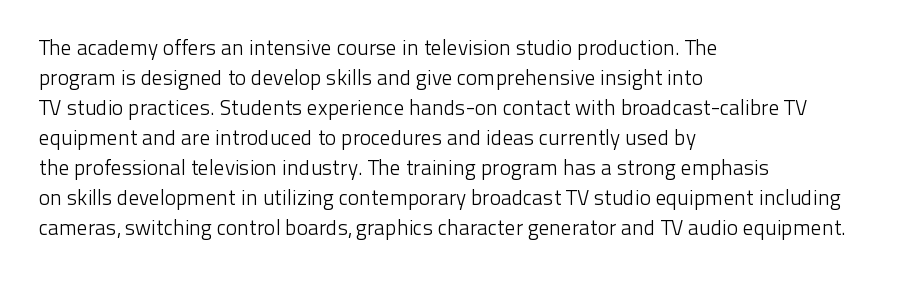
Compared with typical body copy, the letter spacing here is the same. The text block is weighted toward the left margin, trailing off unevenly rightward. The foot of each line stays bare and open. Evenly set lines give the paragraph a standard silhouette. Stroke thickness stays within the range of a standard reading face or lighter.
